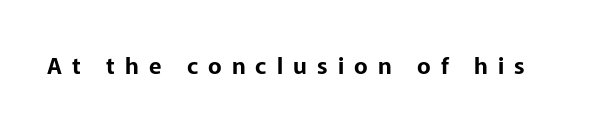
Display-style spreading of the glyphs; the letterfit is very open. A typesetter would mark this as roman, not italic. Descenders hang freely into open space.
